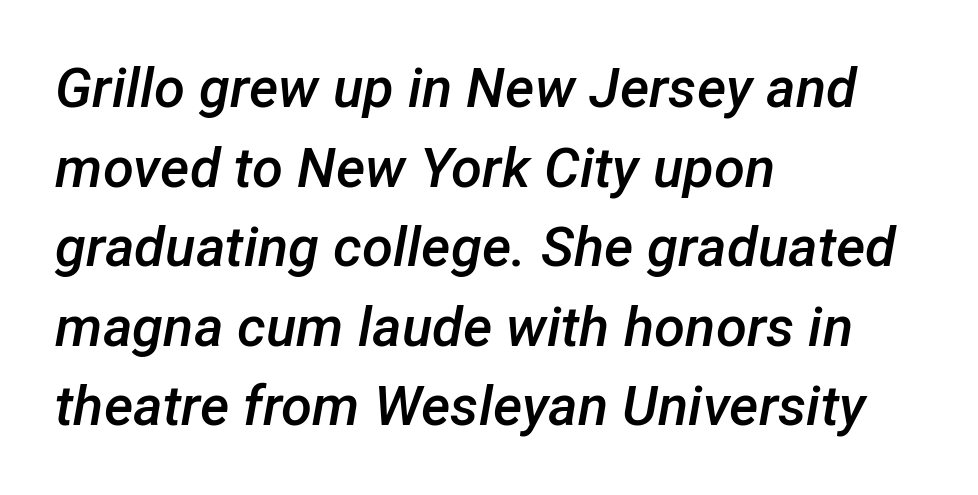
Emphasis-style slanted type is in use. Descenders hang freely into open space. Where is the straight margin? On the left. Short note: letters normally spaced. These lines are rendered in a variable-pitch font.
